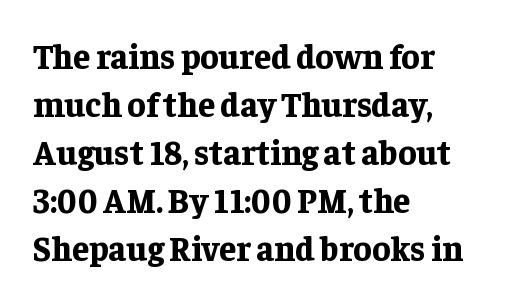
The image shows 34 px bold serif type, upright; set left-aligned, normal line spacing (1.41x), normal letter spacing, not underlined; low stroke contrast and a medium x-height.
